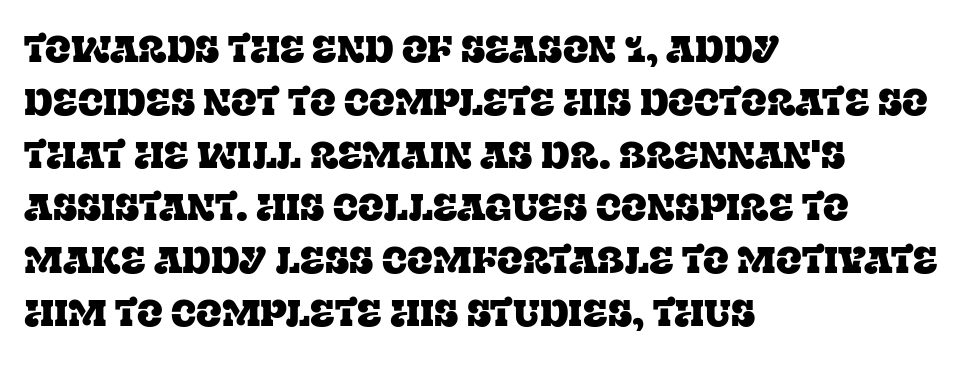
Q: Is the text italic (slanted)? A: No, it is upright.
Q: Is the typeface a serif or a sans-serif typeface? A: Serif.
Q: Is the text underlined? A: No.
Q: How is the paragraph aligned? A: Left-aligned.
Q: Is the spacing between letters normal or unusually wide? A: Normal.
Q: Is the spacing between lines tight, normal or loose? A: Normal.
Q: Width (condensed, normal, or wide)? A: Normal.
Q: Stroke contrast? A: Low.
Q: x-height? A: Large.
Q: Monospaced? A: No.
